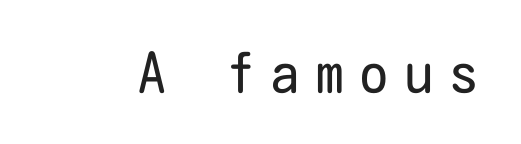
{"serif": "no", "italic": "no", "bold": "no", "weight": "regular", "width": "condensed", "stroke_contrast": "low", "x_height": "medium", "underline": "no", "letter_spacing": "wide", "letter_spacing_em": 0.31, "glyph_px": 55}
